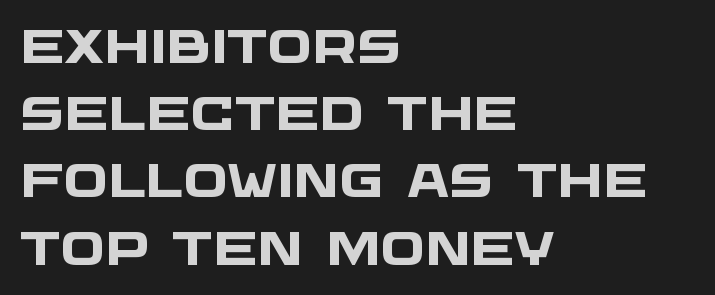
Leftover space on each line is placed entirely after the last word. Regarding serifs, this sample does without them. How are the letters spaced? Ordinarily, with no added tracking. Has an underline been added? It has not. Looks like regular typesetting: each glyph gets only the width it needs. Every letter is thick-stroked: bold, no question.
